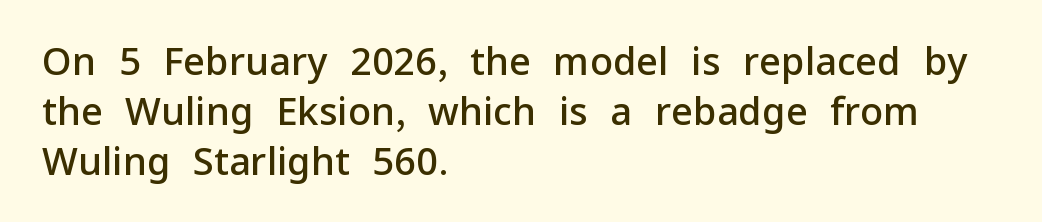
Do the letters lean? They stand straight. Moderately thickened strokes mark this as semibold type. This is sans-serif lettering, the kind often seen on screens and signage. The paragraph shown leans on its left margin. Here the designer chose a conventional face with non-uniform glyph widths. This block has exactly the height ordinary leading produces.
